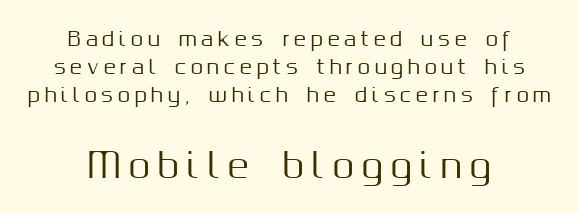
Posture: straight, roman, zero tilt. Honestly, the row spacing looks completely unremarkable. The setting favours the middle, as headings and verse often do. Look at the bottom of the vertical strokes: they stop flat, with no serifs. Caption: upper text group reduced, lower text group enlarged.
